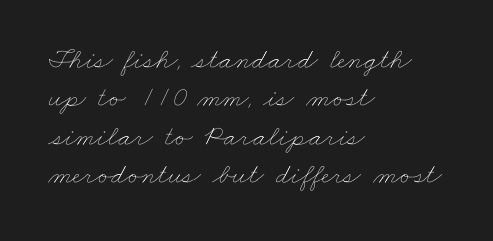
Beneath every word, the page is bare. How would I describe the line gaps? Plain and ordinary. Does the copy run flush right? No — it runs flush left. The line texture is even and compact thanks to regular tracking. This is not heavy type; no bold has been used. The face used here is proportionally spaced, like ordinary book or web type.
